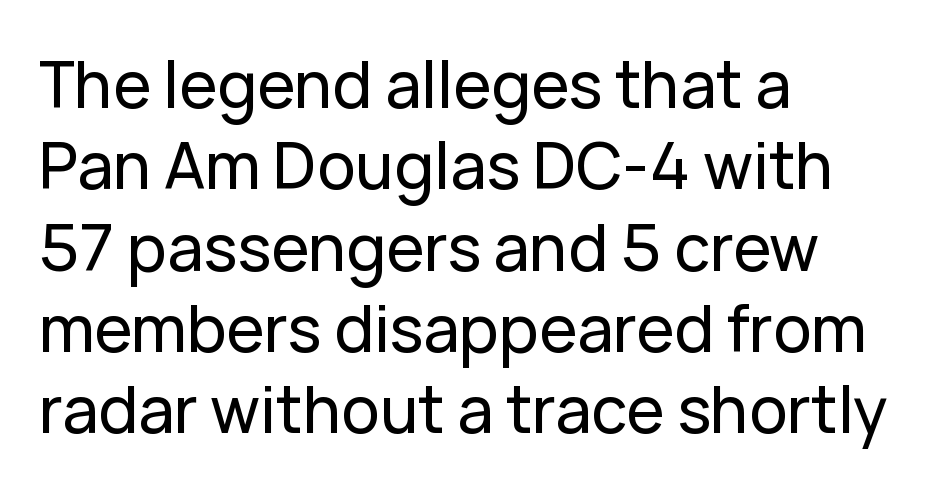
Q: Is the text italic (slanted)? A: No, it is upright.
Q: Is the typeface a serif or a sans-serif typeface? A: Sans-serif.
Q: Is the text underlined? A: No.
Q: How is the paragraph aligned? A: Left-aligned.
Q: Is the spacing between letters normal or unusually wide? A: Normal.
Q: Is the spacing between lines tight, normal or loose? A: Normal.
Q: Width (condensed, normal, or wide)? A: Normal.
Q: Stroke contrast? A: Low.
Q: x-height? A: Medium.
Q: Monospaced? A: No.
